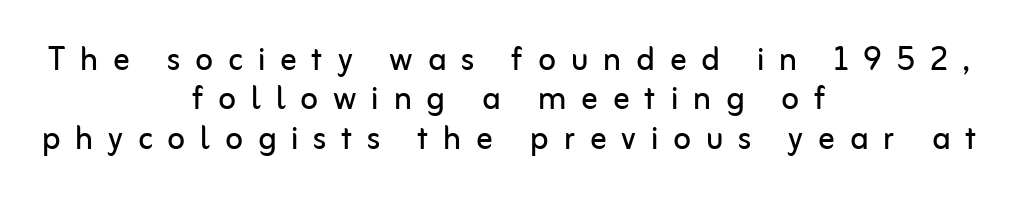
{"serif": "no", "italic": "no", "bold": "no", "weight": "regular", "width": "normal", "stroke_contrast": "low", "x_height": "medium", "monospaced": "no", "underline": "no", "align": "center", "line_spacing": "tight", "line_spacing_ratio": 0.96, "letter_spacing": "wide", "letter_spacing_em": 0.36, "glyph_px": 41}
